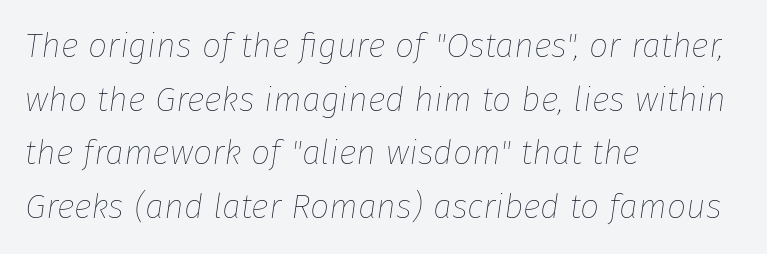
Think of a printed novel: that variable character pitch is what you see here. Unmarked baselines from the first word to the last. Weight: in the light-to-regular range. This is oblique type, the kind used for emphasis or titles. Reading down the block, your eye returns to a fixed left position each line.
